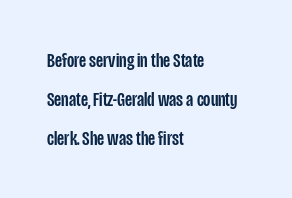
Every stem runs plumb, perpendicular to the baseline. There is no visible air inserted between adjacent glyphs. No word sits above an underline. The rag falls on the right side of this text block.
